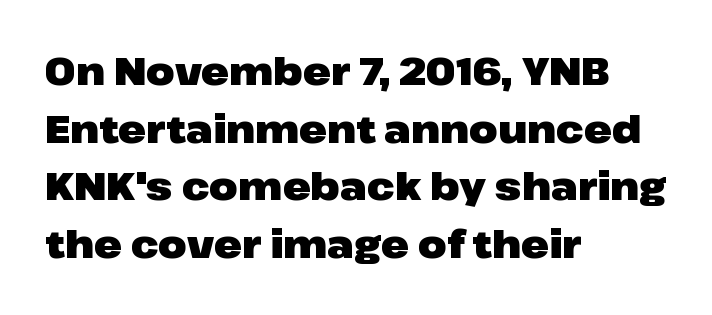
Q: Is the text bold? A: Yes.
Q: Is the text italic (slanted)? A: No, it is upright.
Q: Is the typeface a serif or a sans-serif typeface? A: Sans-serif.
Q: Is the text underlined? A: No.
Q: How is the paragraph aligned? A: Left-aligned.
Q: Is the spacing between letters normal or unusually wide? A: Normal.
Q: Is the spacing between lines tight, normal or loose? A: Normal.
Q: Width (condensed, normal, or wide)? A: Wide.
Q: Stroke contrast? A: Low.
Q: x-height? A: Medium.
Q: Monospaced? A: No.
